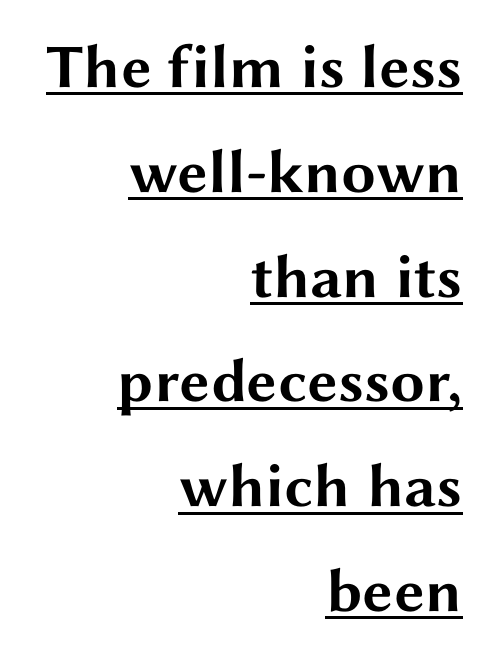
Q: Is the text bold? A: Yes.
Q: Is the text italic (slanted)? A: No, it is upright.
Q: Is the typeface a serif or a sans-serif typeface? A: Sans-serif.
Q: Is the text underlined? A: Yes.
Q: How is the paragraph aligned? A: Right-aligned.
Q: Is the spacing between letters normal or unusually wide? A: Normal.
Q: Is the spacing between lines tight, normal or loose? A: Normal.
Q: Width (condensed, normal, or wide)? A: Wide.
Q: Stroke contrast? A: Medium.
Q: x-height? A: Medium.
Q: Monospaced? A: No.
